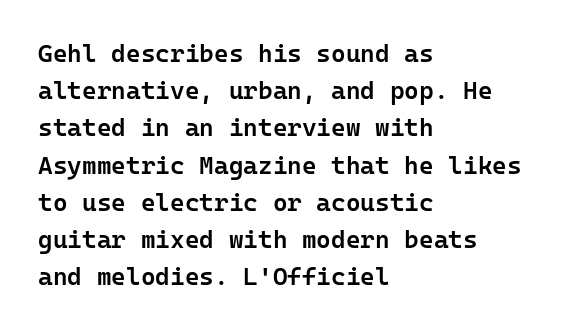
{"italic": "no", "bold": "semi", "underline": "no", "align": "left", "line_spacing": "normal", "line_spacing_ratio": 1.49, "letter_spacing": "normal", "letter_spacing_em": 0.0, "glyph_px": 25}
